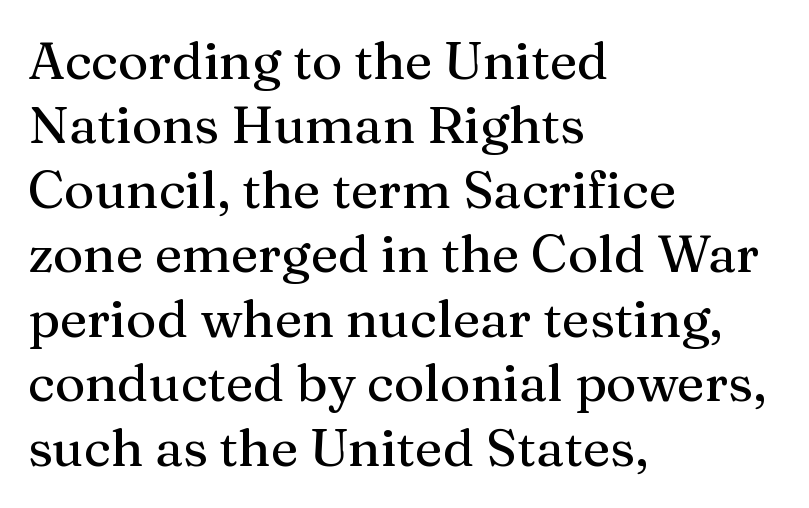
Inter-character spacing is left at the font's built-in metrics. Descenders hang freely into open space. The paragraph has a hard left edge and a soft right edge. This rendering employs a face with finishing strokes, i.e., a serif. Is this a fixed-width face? No — the glyphs have proportional, varying widths.
